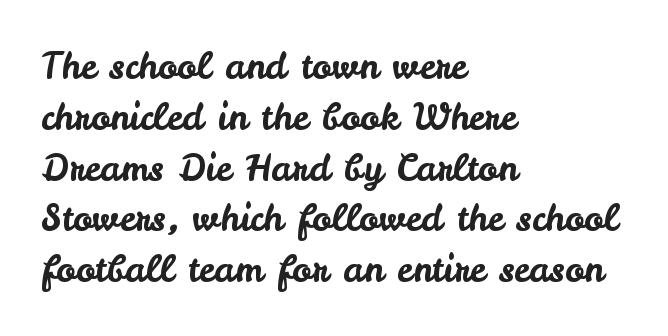
{"serif": "no", "width": "normal", "stroke_contrast": "low", "x_height": "small", "monospaced": "no", "underline": "no", "align": "left", "line_spacing": "normal", "line_spacing_ratio": 1.41, "letter_spacing": "normal", "letter_spacing_em": 0.0, "glyph_px": 36}
